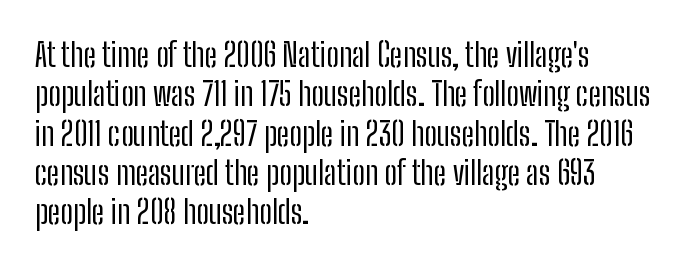
Nope, no serifs anywhere on these letters. The string is rendered with underlining switched off. Short note: letters normally spaced. This reads as an unemphasized weight, regular at the heaviest.
